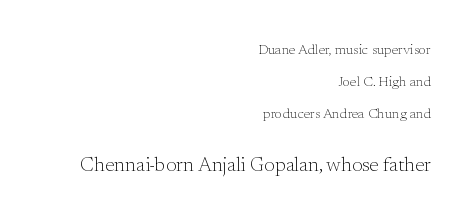
The image shows 20 px text type, upright; set right-aligned, loose line spacing (2.3x), normal letter spacing, not underlined; the second (bottom) block is 1.43x larger.
